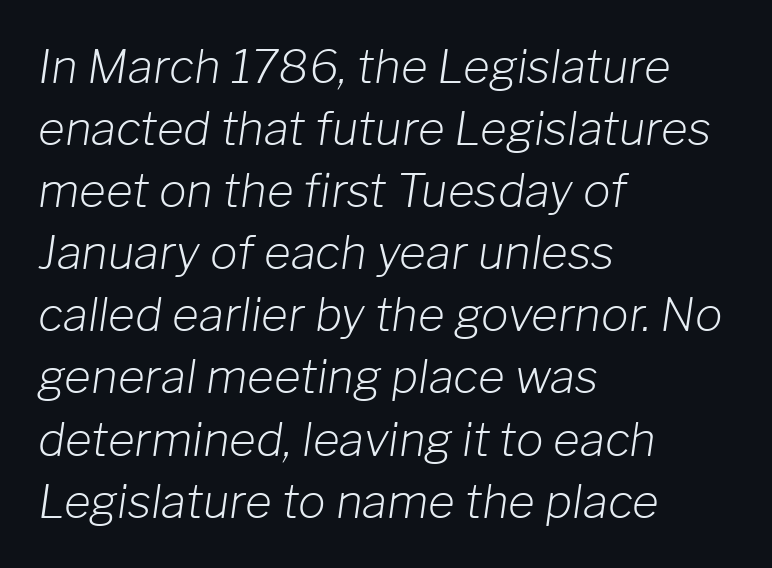
{"italic": "yes", "lean": "right", "slant_degrees": 8, "bold": "no", "weight": "light", "width": "normal", "stroke_contrast": "low", "x_height": "medium", "monospaced": "no", "underline": "no", "align": "left", "line_spacing": "normal", "line_spacing_ratio": 1.35, "letter_spacing": "normal", "letter_spacing_em": 0.0, "glyph_px": 46}
